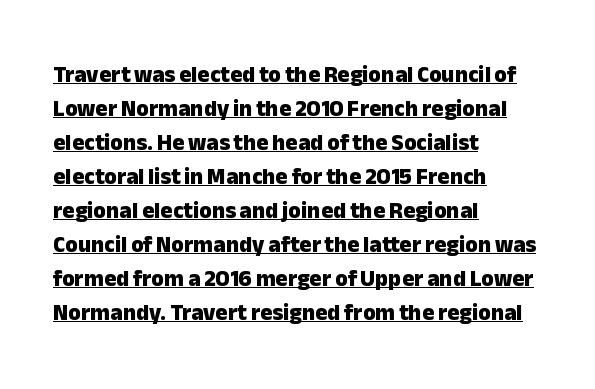
The typography opts for an upright posture over an oblique one. The paragraph has a hard left edge and a soft right edge. Decoration check: the copy is underlined. Observe the ordinary spacing: letters are neighbours, not strangers. A dark, heavy texture on the line: the type is bold. This sample keeps an unexceptional amount of space between lines.
